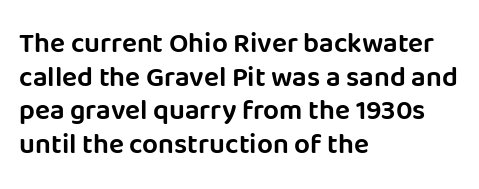
Q: Is the text italic (slanted)? A: No, it is upright.
Q: Is the typeface a serif or a sans-serif typeface? A: Sans-serif.
Q: Is the text underlined? A: No.
Q: How is the paragraph aligned? A: Left-aligned.
Q: Is the spacing between letters normal or unusually wide? A: Normal.
Q: Width (condensed, normal, or wide)? A: Normal.
Q: Stroke contrast? A: Low.
Q: x-height? A: Large.
Q: Monospaced? A: No.
